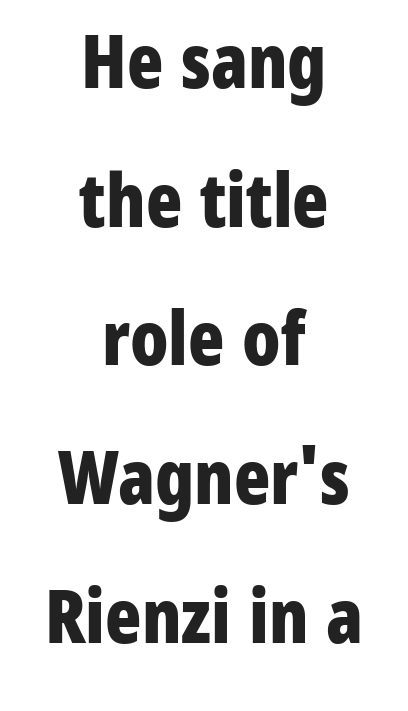
{"serif": "no", "italic": "no", "bold": "yes", "weight": "bold", "width": "condensed", "stroke_contrast": "low", "x_height": "medium", "monospaced": "no", "underline": "no", "align": "center", "line_spacing_ratio": 1.85, "letter_spacing": "normal", "letter_spacing_em": 0.0, "glyph_px": 75}
